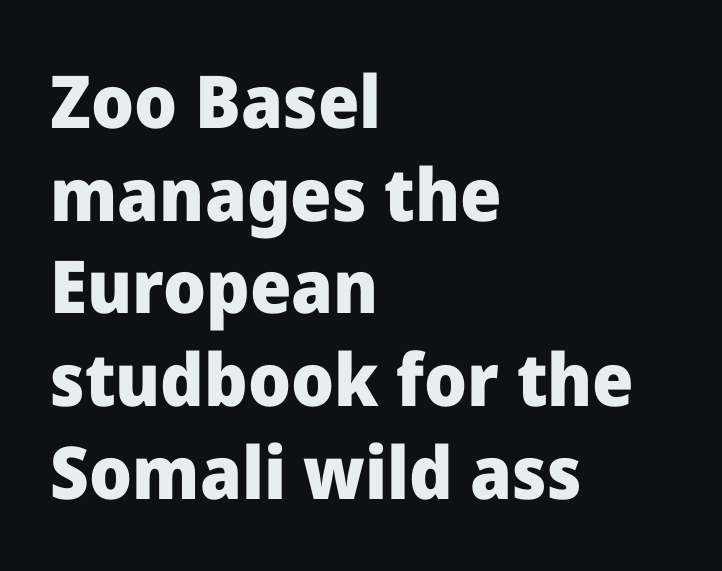
The image shows 73 px heavy sans-serif type, upright; set left-aligned, normal line spacing (1.27x), normal letter spacing, not underlined; low stroke contrast and a medium x-height.
